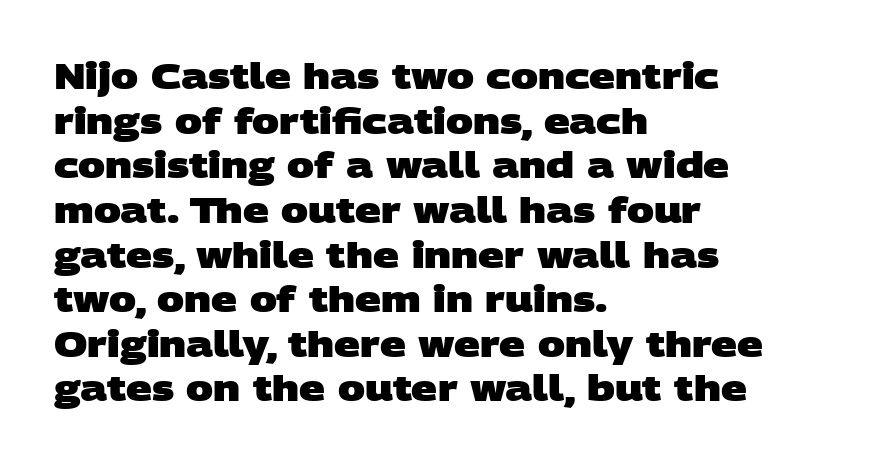
The foot of each line stays bare and open. Bold? Absolutely — the strokes are thick and heavy. Note the varied advance widths — an 'i' is clearly narrower than an 'm'. Look at the tracking — it's just the regular setting, nothing added. The paragraph shown leans on its left margin.
